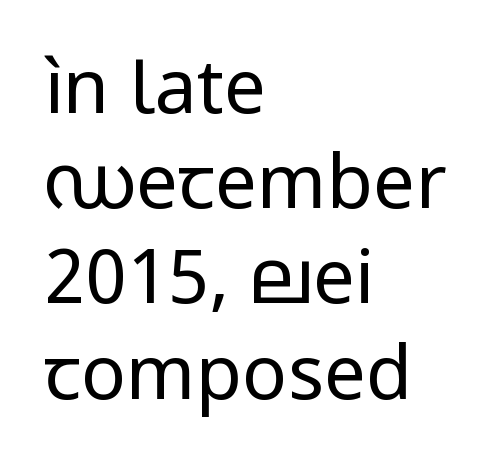
{"serif": "no", "italic": "no", "bold": "no", "weight": "regular", "width": "normal", "stroke_contrast": "low", "x_height": "medium", "monospaced": "no", "underline": "no", "align": "left", "line_spacing": "normal", "line_spacing_ratio": 1.27, "letter_spacing": "normal", "letter_spacing_em": 0.0, "glyph_px": 75}
